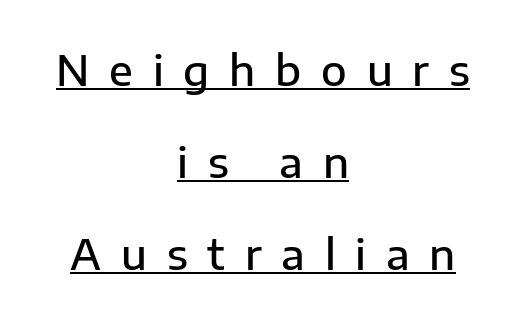
The image shows 42 px semibold sans-serif type, upright; set centered, loose line spacing (2.19x), unusually wide letter spacing (+0.47 em), underlined; low stroke contrast and a medium x-height.
